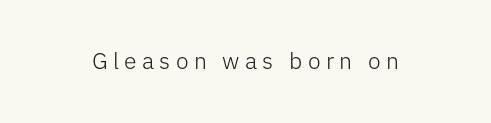
{"italic": "no", "bold": "no", "underline": "no", "letter_spacing": "wide", "letter_spacing_em": 0.23, "glyph_px": 23}
